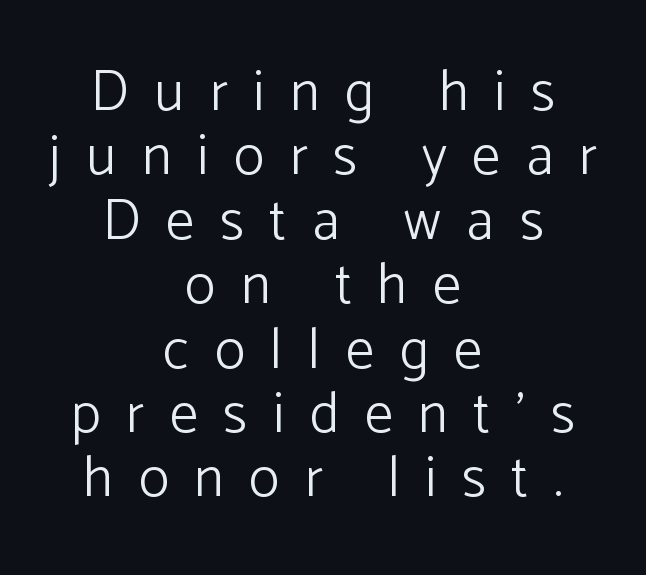
The image shows 57 px light sans-serif type, upright; set centered, tight line spacing (1.13x), unusually wide letter spacing (+0.45 em), not underlined; low stroke contrast and a medium x-height.
